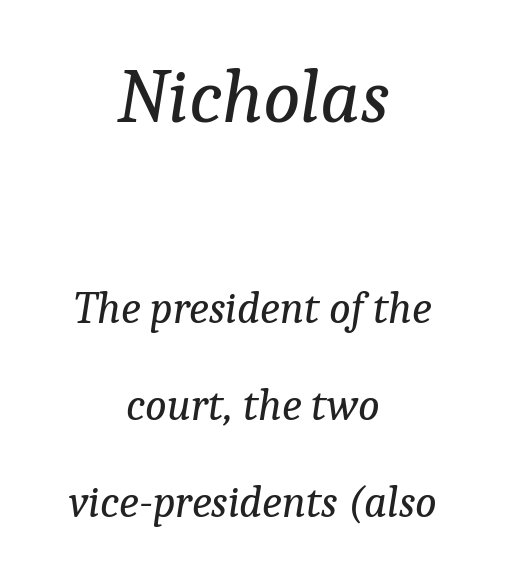
{"serif": "yes", "italic": "yes", "lean": "right", "slant_degrees": 9, "bold": "no", "weight": "regular", "width": "normal", "stroke_contrast": "low", "x_height": "medium", "monospaced": "no", "underline": "no", "align": "center", "line_spacing": "loose", "line_spacing_ratio": 2.16, "letter_spacing": "normal", "letter_spacing_em": 0.0, "larger_block": "first", "size_ratio": 1.73, "glyph_px": 78}
